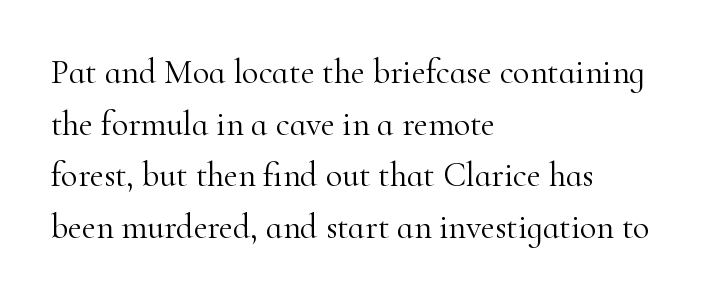
The image shows 34 px light serif type, upright; set left-aligned, normal line spacing (1.52x), normal letter spacing, not underlined; high stroke contrast and a small x-height.
